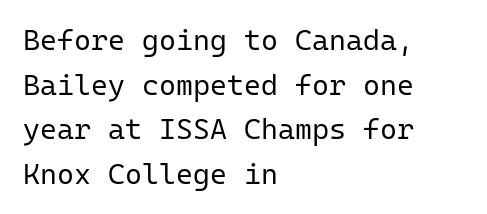
The image shows 29 px regular-weight sans-serif type, upright, monospaced; set left-aligned, normal line spacing (1.54x), normal letter spacing, not underlined; low stroke contrast and a medium x-height.
